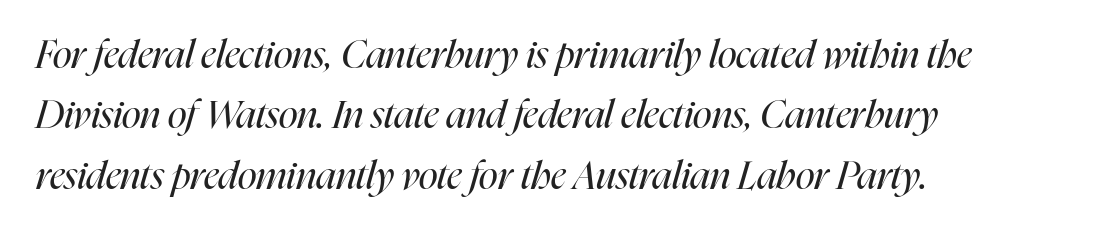
Q: Is the text bold? A: No.
Q: Is the text italic (slanted)? A: Yes, it leans right by about 16 degrees.
Q: Is the text underlined? A: No.
Q: How is the paragraph aligned? A: Left-aligned.
Q: Is the spacing between letters normal or unusually wide? A: Normal.
Q: Is the spacing between lines tight, normal or loose? A: Normal.
Q: Width (condensed, normal, or wide)? A: Condensed.
Q: Stroke contrast? A: High.
Q: x-height? A: Medium.
Q: Monospaced? A: No.
